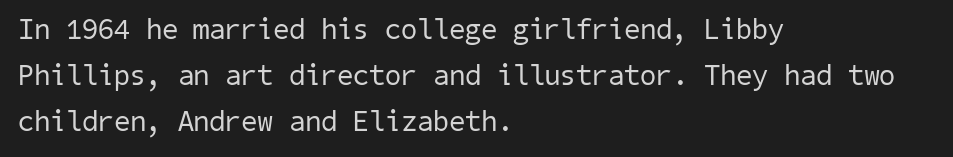
Nobody touched the tracking dial on this one. Each new line begins a customary step beneath the previous one. Descenders hang freely into open space. The characters display no serif detailing; their extremities are plain.
